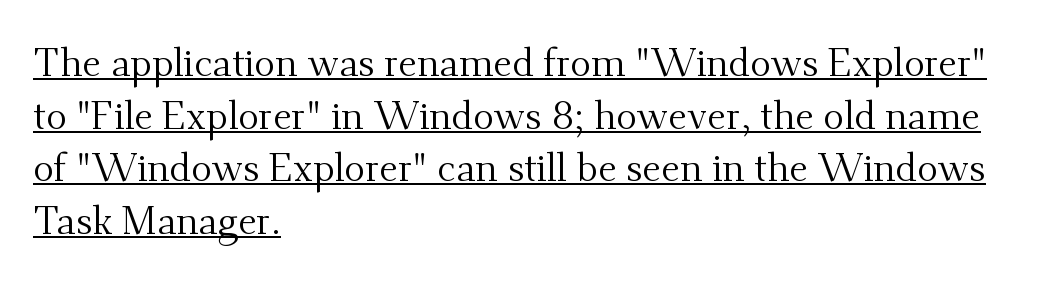
Q: Is the text bold? A: No.
Q: Is the text italic (slanted)? A: No, it is upright.
Q: Is the typeface a serif or a sans-serif typeface? A: Serif.
Q: Is the text underlined? A: Yes.
Q: How is the paragraph aligned? A: Left-aligned.
Q: Is the spacing between letters normal or unusually wide? A: Normal.
Q: Is the spacing between lines tight, normal or loose? A: Normal.
Q: Width (condensed, normal, or wide)? A: Normal.
Q: Stroke contrast? A: Medium.
Q: x-height? A: Small.
Q: Monospaced? A: No.
